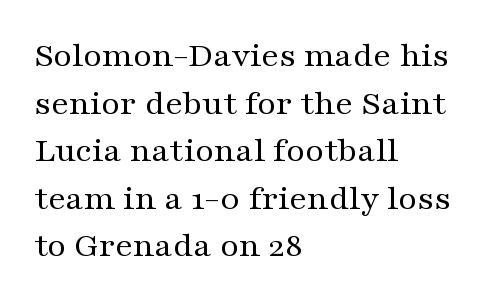
The image shows 36 px regular-weight, wide serif type, upright; set left-aligned, normal line spacing (1.32x), normal letter spacing, not underlined; medium stroke contrast and a medium x-height.
